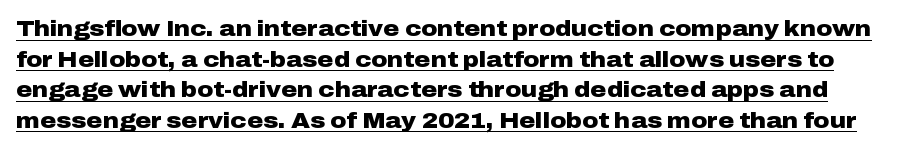
A typesetter would call this zero additional tracking. The typesetter has applied underlining to the passage shown. In terms of weight, the rendering is a true, heavy bold. Leading matches the norm, producing a regular column. Nope, not italic — everything's standing straight.
